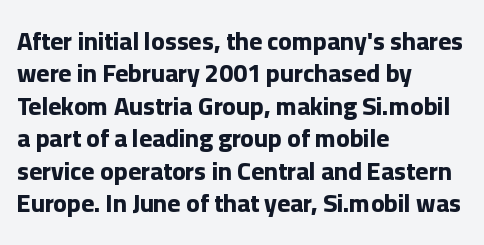
A typesetter would mark this as roman, not italic. The strokes are fattened all the way to bold. Beneath every word, the page is bare. The letters sit at their default tracking, neither squeezed nor spread. Notice how the passage keeps a crisp vertical edge on the left only. The lines sit at an ordinary, default distance from one another.
